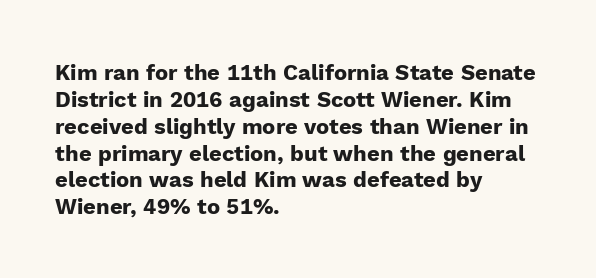
{"italic": "no", "bold": "yes", "underline": "no", "align": "left", "line_spacing_ratio": 1.22, "letter_spacing": "normal", "letter_spacing_em": 0.0, "glyph_px": 22}
